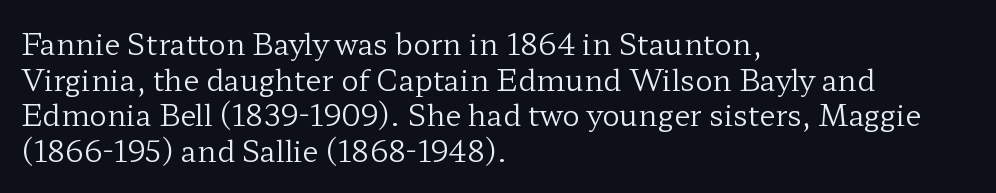
{"serif": "yes", "italic": "no", "bold": "no", "weight": "regular", "width": "wide", "stroke_contrast": "low", "x_height": "medium", "monospaced": "no", "underline": "no", "align": "left", "line_spacing_ratio": 1.23, "letter_spacing": "normal", "letter_spacing_em": 0.0, "glyph_px": 29}
